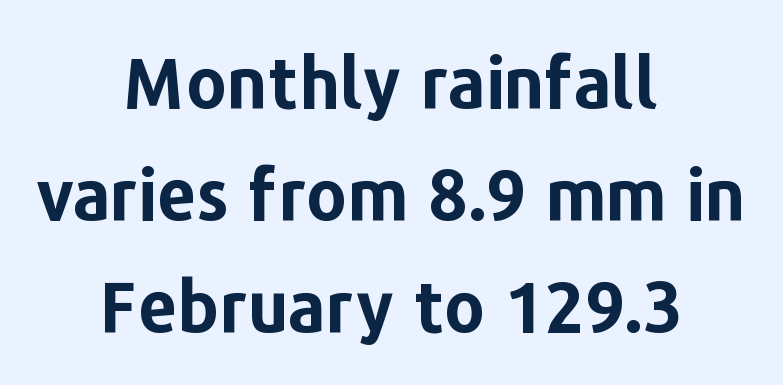
Q: Is the text bold? A: Yes.
Q: Is the text italic (slanted)? A: No, it is upright.
Q: Is the typeface a serif or a sans-serif typeface? A: Sans-serif.
Q: Is the text underlined? A: No.
Q: How is the paragraph aligned? A: Centered.
Q: Is the spacing between letters normal or unusually wide? A: Normal.
Q: Is the spacing between lines tight, normal or loose? A: Normal.
Q: Width (condensed, normal, or wide)? A: Normal.
Q: Stroke contrast? A: Low.
Q: x-height? A: Medium.
Q: Monospaced? A: No.
